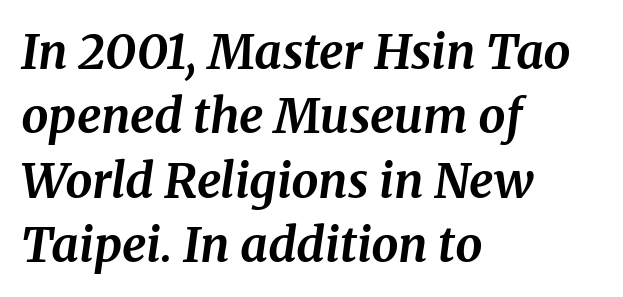
{"serif": "yes", "italic": "yes", "lean": "right", "slant_degrees": 8, "bold": "yes", "weight": "bold", "width": "normal", "stroke_contrast": "medium", "x_height": "medium", "monospaced": "no", "underline": "no", "align": "left", "line_spacing": "normal", "line_spacing_ratio": 1.34, "letter_spacing": "normal", "letter_spacing_em": 0.0, "glyph_px": 48}
